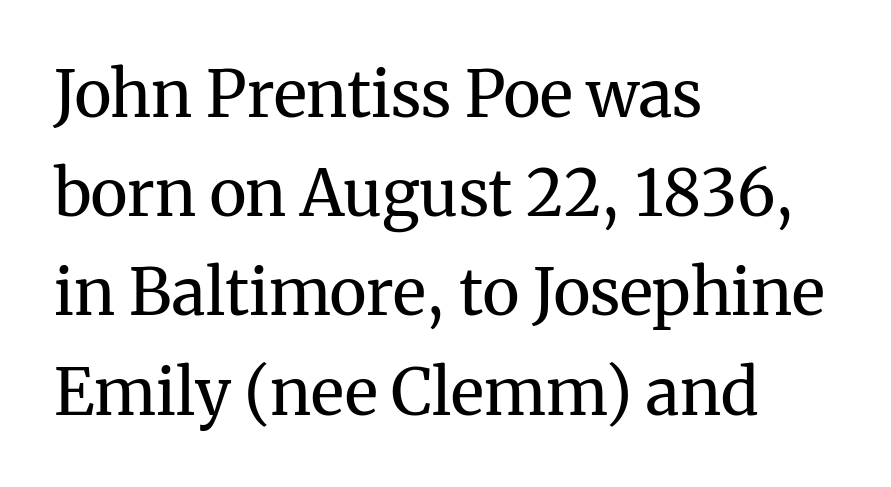
The image shows 64 px regular-weight serif type, upright; set left-aligned, normal line spacing (1.55x), normal letter spacing, not underlined; medium stroke contrast and a medium x-height.
